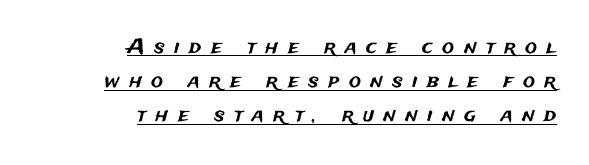
The image shows 20 px text type; set right-aligned, line spacing 1.71x, unusually wide letter spacing (+0.47 em), underlined.
